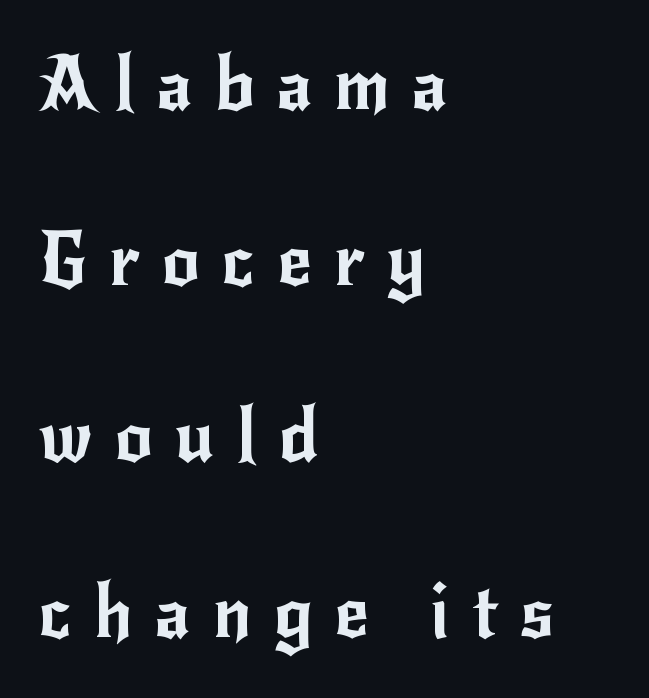
Q: Is the text italic (slanted)? A: No, it is upright.
Q: Is the typeface a serif or a sans-serif typeface? A: Sans-serif.
Q: Is the text underlined? A: No.
Q: How is the paragraph aligned? A: Left-aligned.
Q: Is the spacing between letters normal or unusually wide? A: Unusually wide.
Q: Is the spacing between lines tight, normal or loose? A: Loose.
Q: Width (condensed, normal, or wide)? A: Normal.
Q: Stroke contrast? A: Low.
Q: x-height? A: Small.
Q: Monospaced? A: No.
